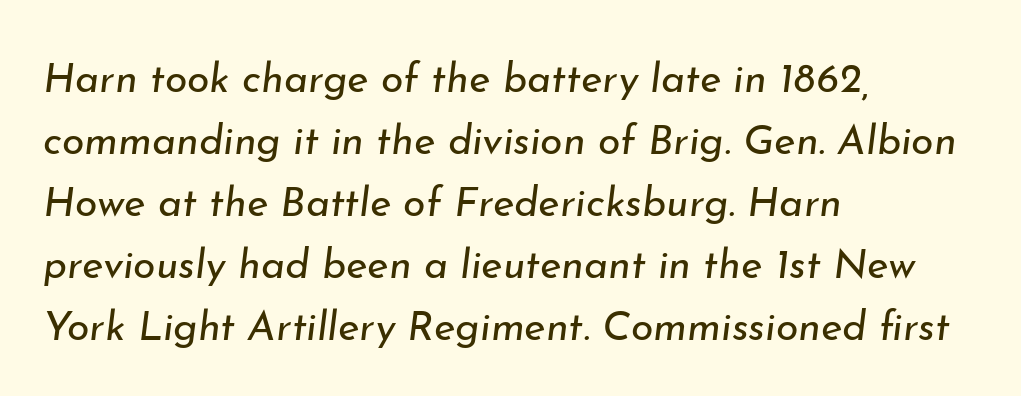
The image shows 41 px regular-weight type, italic (leaning right); set left-aligned, normal line spacing (1.51x), normal letter spacing, not underlined; low stroke contrast and a small x-height.
